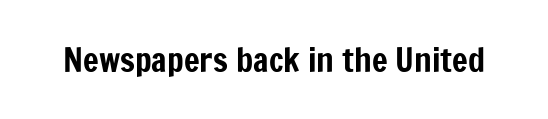
The image shows 33 px condensed sans-serif type, upright; set normal letter spacing, not underlined; low stroke contrast and a medium x-height.
